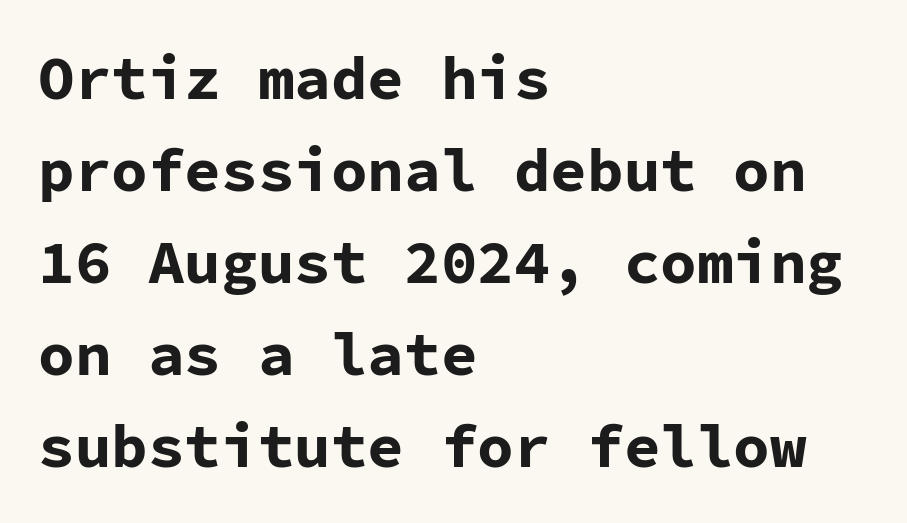
{"serif": "no", "italic": "no", "bold": "yes", "weight": "bold", "width": "normal", "stroke_contrast": "low", "x_height": "medium", "monospaced": "yes", "underline": "no", "align": "left", "line_spacing": "normal", "line_spacing_ratio": 1.51, "letter_spacing": "normal", "letter_spacing_em": 0.0, "glyph_px": 61}
